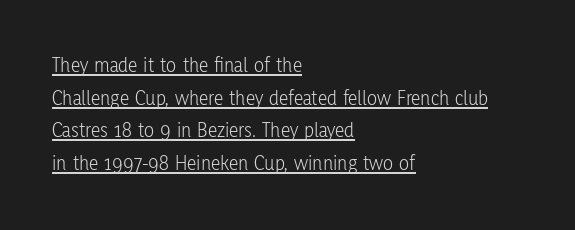
Weight: in the light-to-regular range. Italic: no, the glyphs are upright roman. Does the leading feel generous? No, just average. The line texture is even and compact thanks to regular tracking. The rendering uses the underline text-decoration. Line starts are locked; line ends wander.
